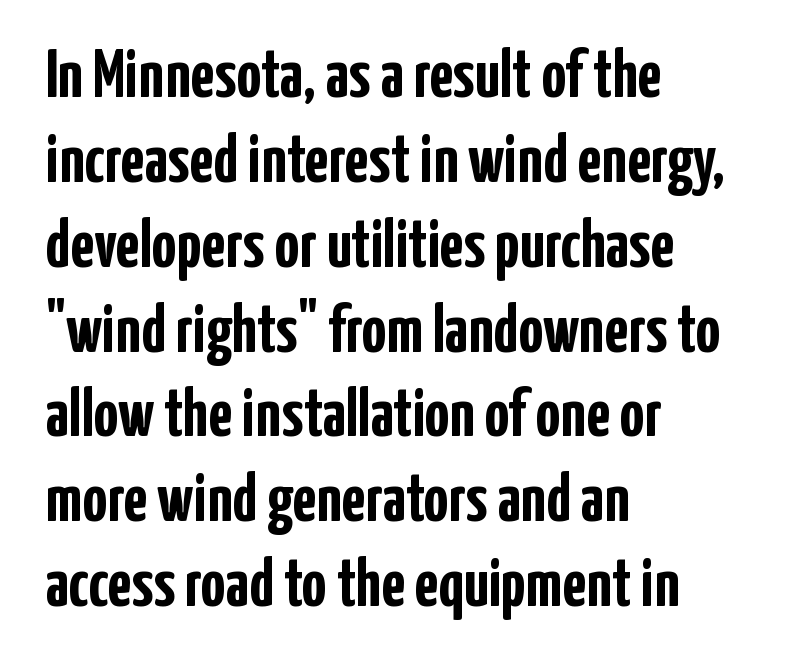
{"serif": "no", "italic": "no", "bold": "yes", "weight": "semibold", "width": "condensed", "stroke_contrast": "low", "x_height": "medium", "monospaced": "no", "underline": "no", "align": "left", "line_spacing_ratio": 1.23, "letter_spacing": "normal", "letter_spacing_em": 0.0, "glyph_px": 69}
